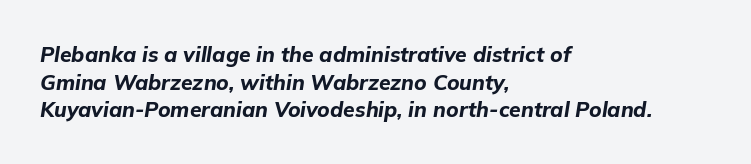
The image shows 21 px bold type, italic (leaning right); set left-aligned, normal line spacing (1.32x), normal letter spacing, not underlined.
